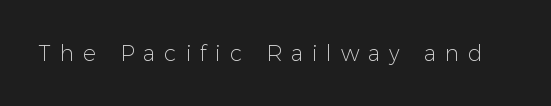
The string is rendered with underlining switched off. What stands out about the letter spacing? Its width — letters are far apart. No letter is thick-stroked: the sample isn't bold. Characters remain perfectly vertical along every line.
